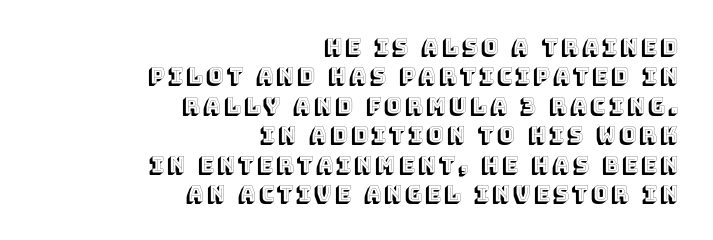
Q: Is the text italic (slanted)? A: No, it is upright.
Q: Is the text underlined? A: No.
Q: How is the paragraph aligned? A: Right-aligned.
Q: Is the spacing between lines tight, normal or loose? A: Normal.
